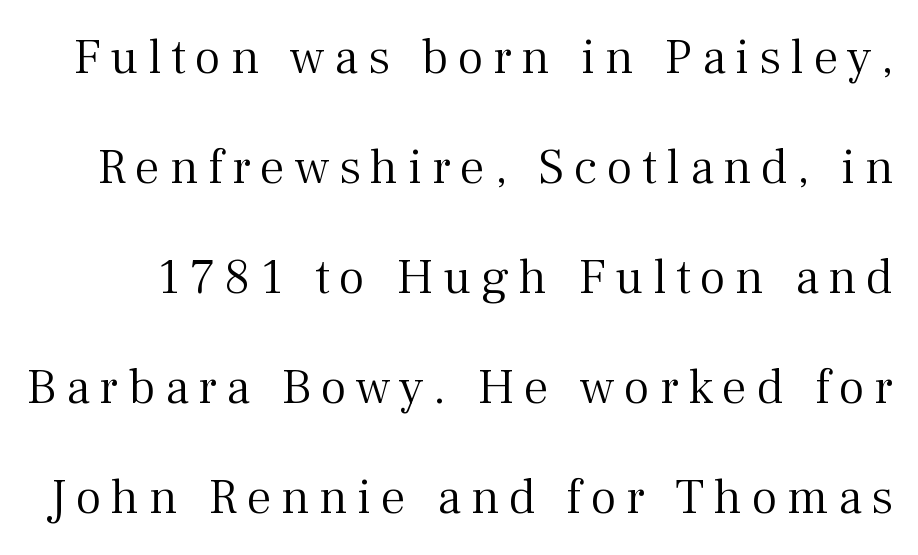
Is the stroke heavy? The answer is a plain regular-or-lighter. In terms of posture, this sample is upright. Loosely led — the rows are spread out. The typeface chosen for these lines features serifs.
